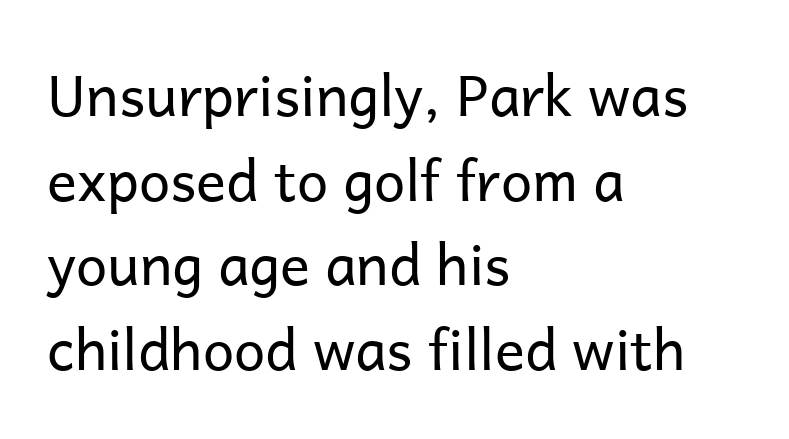
No italicization has been applied; the sample stays upright. Vertically, the passage feels balanced, rows spaced as you'd expect. Notice how the passage keeps a crisp vertical edge on the left only. Beneath every word, the page is bare.
